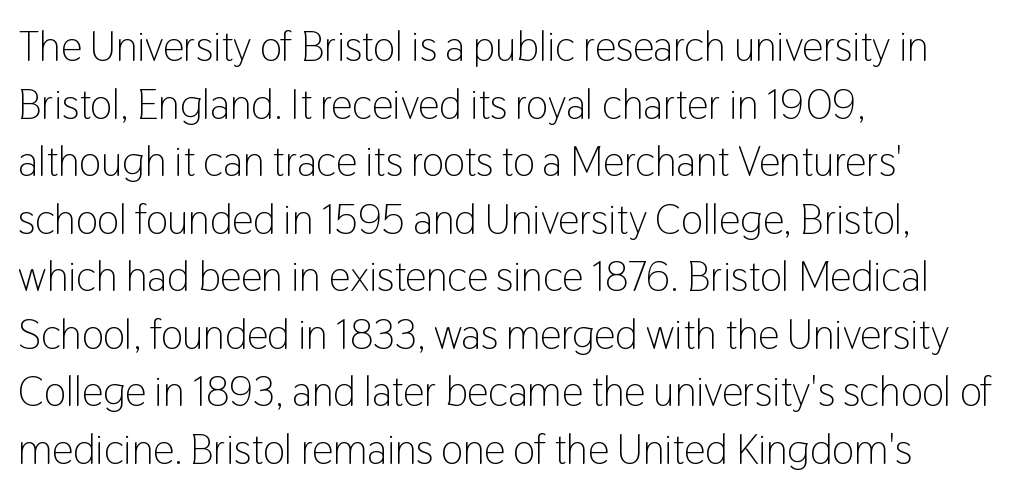
Q: Is the text bold? A: No.
Q: Is the text italic (slanted)? A: No, it is upright.
Q: Is the typeface a serif or a sans-serif typeface? A: Sans-serif.
Q: Is the text underlined? A: No.
Q: How is the paragraph aligned? A: Left-aligned.
Q: Is the spacing between letters normal or unusually wide? A: Normal.
Q: Is the spacing between lines tight, normal or loose? A: Normal.
Q: Width (condensed, normal, or wide)? A: Condensed.
Q: Stroke contrast? A: Low.
Q: x-height? A: Medium.
Q: Monospaced? A: No.
